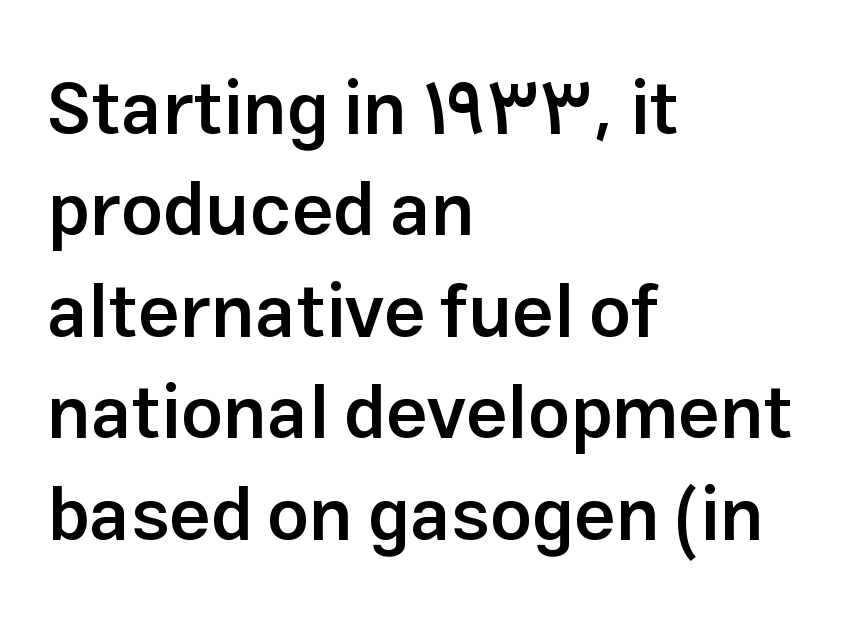
Ordinary non-slanted type is in use. Each word holds together tightly as a unit, with standard inter-letter gaps. These lines are composed in type without serifs. How heavy is the stroke? Medium-heavy — a semibold, shy of bold.
